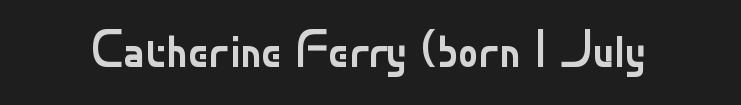
The image shows 51 px regular-weight sans-serif type, upright; set normal letter spacing, not underlined; low stroke contrast and a small x-height.
